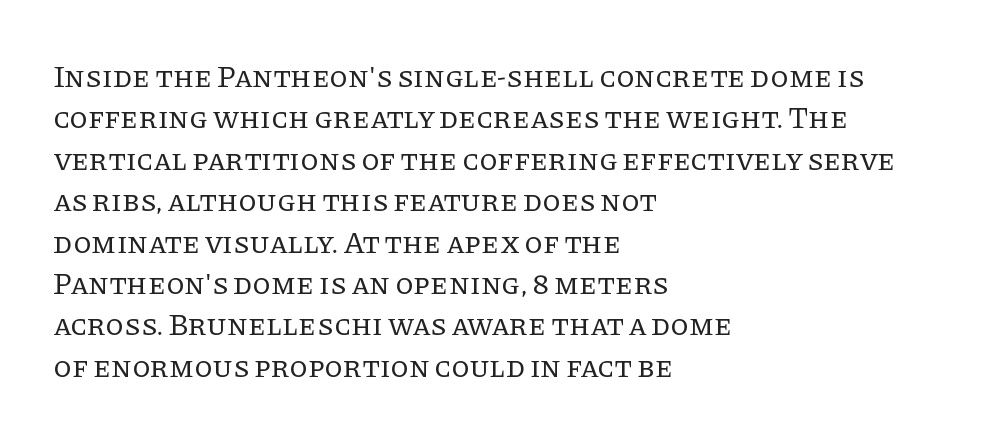
This sample has the flowing, uneven cadence of proportional lettering. Unlike italic type, these characters show no tilt at all. Just letters on the line, the space beneath them empty. The type is set solid horizontally, with unmodified tracking. The letters look calm and open, with moderate or lighter stems. This block has exactly the height ordinary leading produces.
